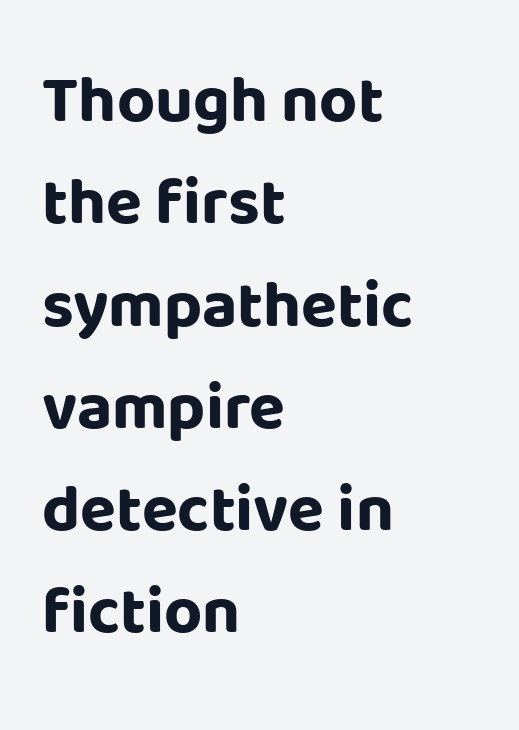
Q: Is the text bold? A: Yes.
Q: Is the text italic (slanted)? A: No, it is upright.
Q: Is the typeface a serif or a sans-serif typeface? A: Sans-serif.
Q: Is the text underlined? A: No.
Q: How is the paragraph aligned? A: Left-aligned.
Q: Is the spacing between letters normal or unusually wide? A: Normal.
Q: Is the spacing between lines tight, normal or loose? A: Normal.
Q: Width (condensed, normal, or wide)? A: Normal.
Q: Stroke contrast? A: Low.
Q: x-height? A: Large.
Q: Monospaced? A: No.
